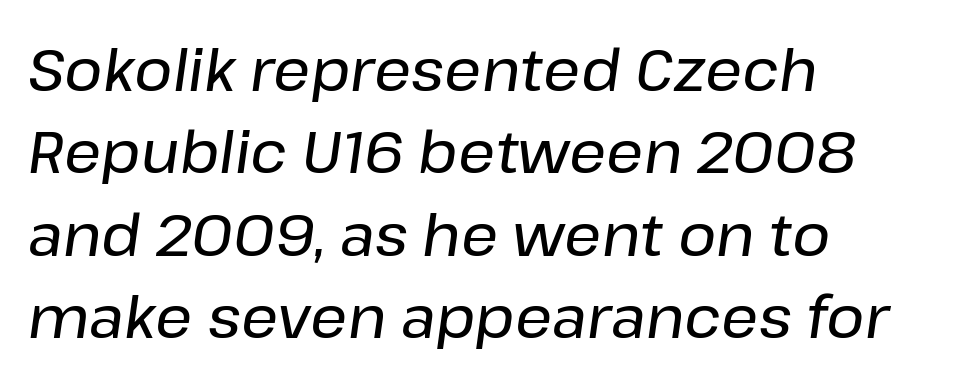
Q: Is the text italic (slanted)? A: Yes, it leans right by about 8 degrees.
Q: Is the text underlined? A: No.
Q: How is the paragraph aligned? A: Left-aligned.
Q: Is the spacing between letters normal or unusually wide? A: Normal.
Q: Is the spacing between lines tight, normal or loose? A: Normal.
Q: Width (condensed, normal, or wide)? A: Normal.
Q: Stroke contrast? A: Low.
Q: x-height? A: Medium.
Q: Monospaced? A: No.
